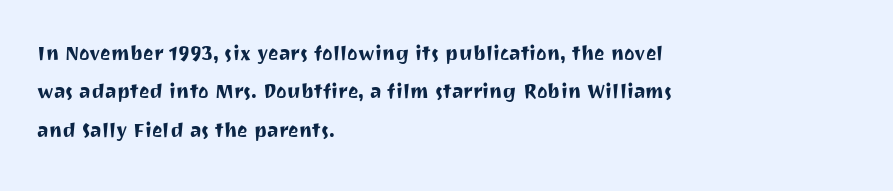
The image shows 25 px text type, upright; set left-aligned, normal line spacing (1.54x), normal letter spacing, not underlined.
